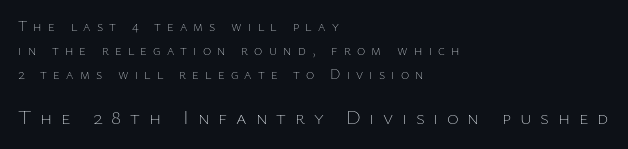
The image shows 20 px text type, upright; set left-aligned, normal line spacing (1.7x), unusually wide letter spacing (+0.44 em), not underlined; the second (bottom) block is 1.43x larger.
